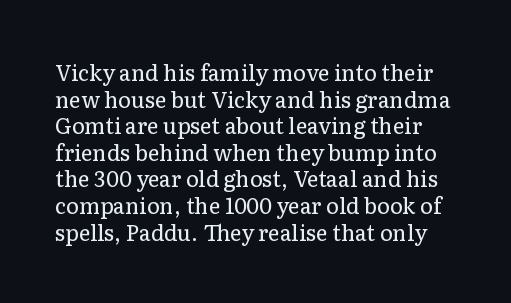
Every character sits straight up, as roman type does. Just letters on the line, the space beneath them empty. Stem width sits at or under what a default text font uses. Does extra space separate the letters? No, they use regular spacing.
